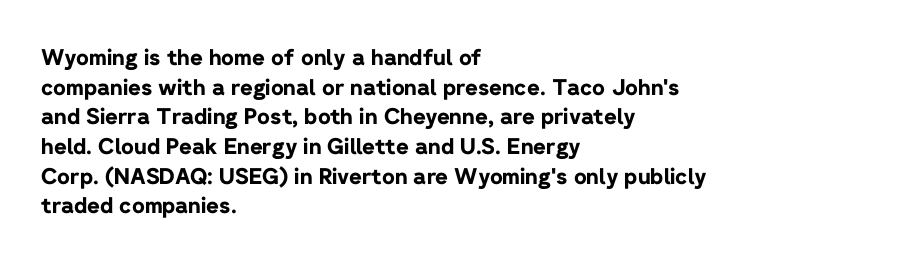
{"italic": "no", "bold": "yes", "underline": "no", "align": "left", "line_spacing": "normal", "line_spacing_ratio": 1.35, "letter_spacing": "normal", "letter_spacing_em": 0.0, "glyph_px": 22}
